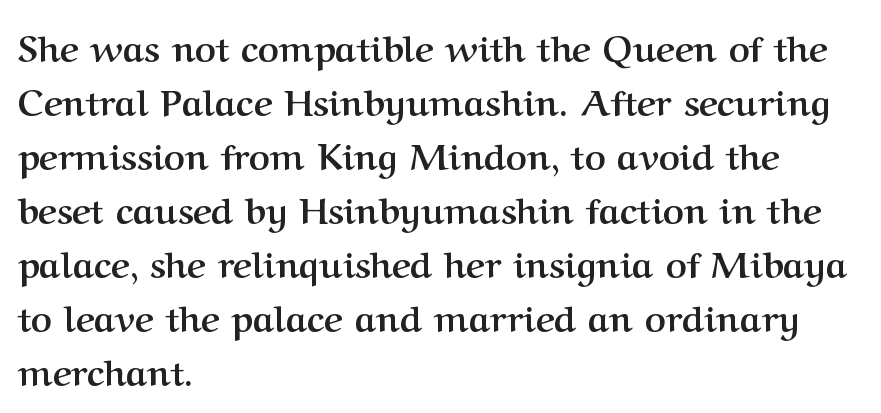
The image shows 36 px semibold serif type, upright; set left-aligned, normal line spacing (1.5x), normal letter spacing, not underlined; medium stroke contrast and a medium x-height.
